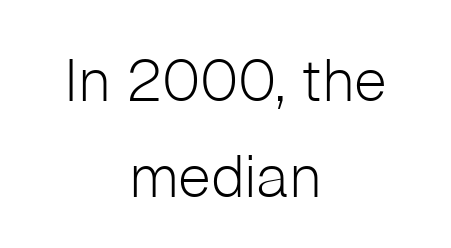
The image shows 59 px light sans-serif type, upright; set centered, normal line spacing (1.63x), normal letter spacing, not underlined; low stroke contrast and a medium x-height.
